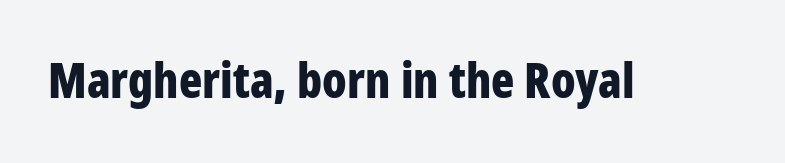
Q: Is the text bold? A: Yes.
Q: Is the text italic (slanted)? A: No, it is upright.
Q: Is the typeface a serif or a sans-serif typeface? A: Sans-serif.
Q: Is the text underlined? A: No.
Q: Is the spacing between letters normal or unusually wide? A: Normal.
Q: Width (condensed, normal, or wide)? A: Condensed.
Q: Stroke contrast? A: Low.
Q: x-height? A: Large.
Q: Monospaced? A: No.
